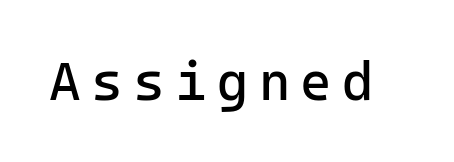
The specimen omits any rule beneath the text block's lines. The text was rendered using a sans face with plain stroke endings. Designer's note — italics off, roman on. Weight class: somewhere from thin through regular.
